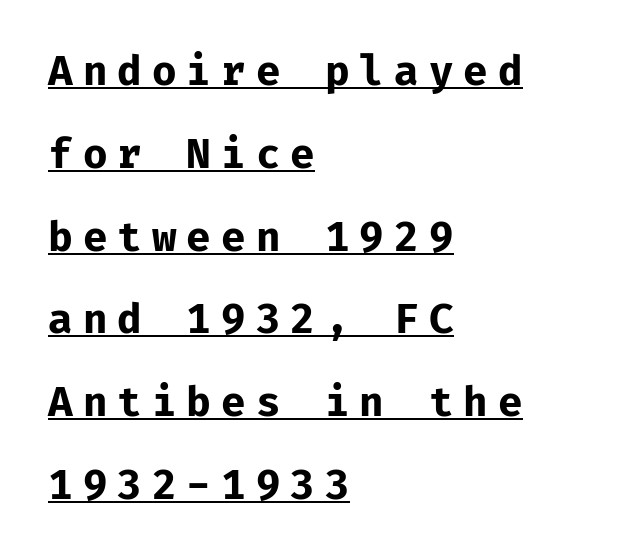
Q: Is the text bold? A: Yes.
Q: Is the text italic (slanted)? A: No, it is upright.
Q: Is the typeface a serif or a sans-serif typeface? A: Sans-serif.
Q: Is the text underlined? A: Yes.
Q: How is the paragraph aligned? A: Left-aligned.
Q: Is the spacing between letters normal or unusually wide? A: Unusually wide.
Q: Is the spacing between lines tight, normal or loose? A: Loose.
Q: Width (condensed, normal, or wide)? A: Normal.
Q: Stroke contrast? A: Low.
Q: x-height? A: Medium.
Q: Monospaced? A: Yes.
